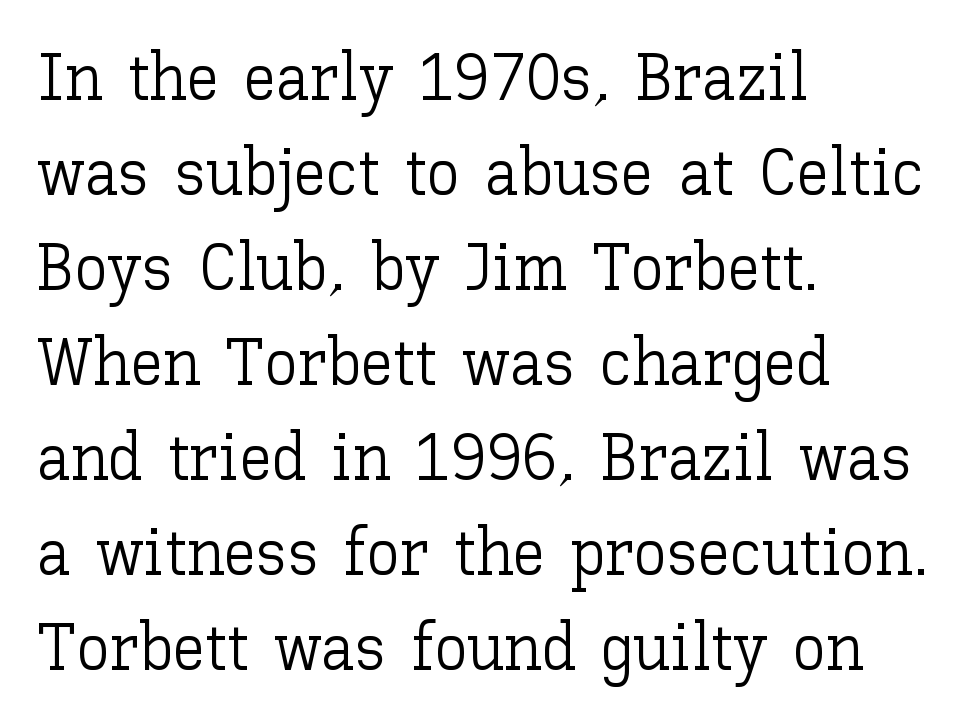
Q: Is the text bold? A: No.
Q: Is the text italic (slanted)? A: No, it is upright.
Q: Is the text underlined? A: No.
Q: How is the paragraph aligned? A: Left-aligned.
Q: Is the spacing between letters normal or unusually wide? A: Normal.
Q: Is the spacing between lines tight, normal or loose? A: Normal.
Q: Width (condensed, normal, or wide)? A: Normal.
Q: Stroke contrast? A: Low.
Q: x-height? A: Medium.
Q: Monospaced? A: No.
